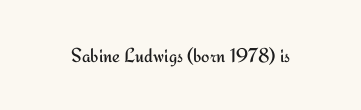
{"italic": "no", "bold": "no", "underline": "no", "letter_spacing": "normal", "letter_spacing_em": 0.0, "glyph_px": 20}
